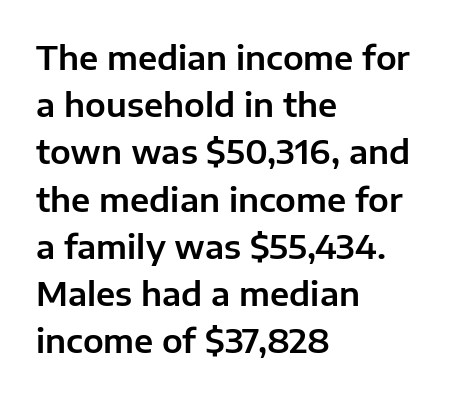
The image shows 33 px sans-serif type, upright; set left-aligned, normal line spacing (1.43x), normal letter spacing, not underlined; low stroke contrast and a medium x-height.
